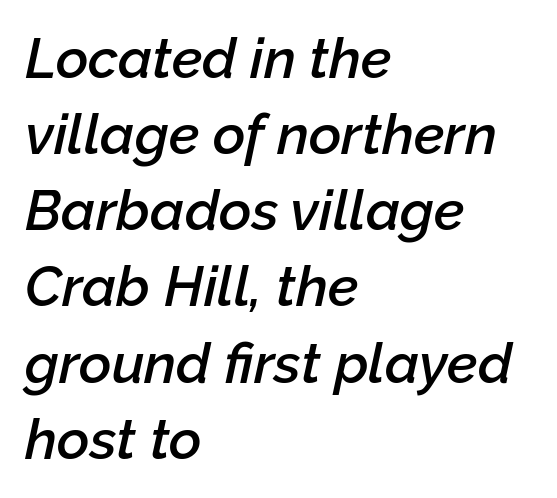
Q: Is the text bold? A: Semi-bold.
Q: Is the text italic (slanted)? A: Yes, it leans right by about 12 degrees.
Q: Is the text underlined? A: No.
Q: How is the paragraph aligned? A: Left-aligned.
Q: Is the spacing between letters normal or unusually wide? A: Normal.
Q: Is the spacing between lines tight, normal or loose? A: Normal.
Q: Width (condensed, normal, or wide)? A: Normal.
Q: Stroke contrast? A: Low.
Q: x-height? A: Medium.
Q: Monospaced? A: No.
